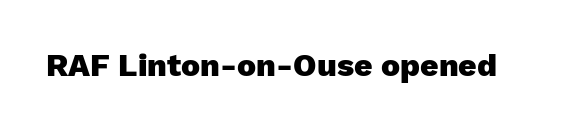
Every character sits straight up, as roman type does. Compared with typical body copy, the letter spacing here is the same. Lines of text with bare space underneath. What kind of face is this? One without serifs — a sans. Note the varied advance widths — an 'i' is clearly narrower than an 'm'.
